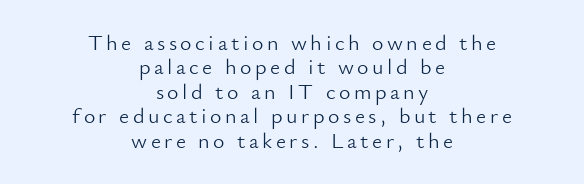
The image shows 22 px text type, upright; set centered, tight line spacing (1.11x), not underlined.
